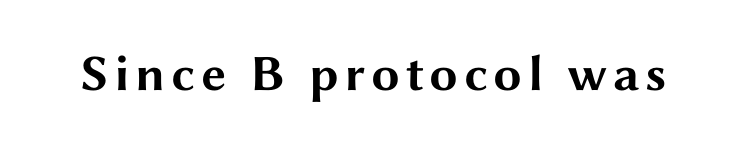
{"serif": "no", "italic": "no", "bold": "yes", "weight": "bold", "width": "wide", "stroke_contrast": "medium", "x_height": "medium", "monospaced": "no", "underline": "no", "glyph_px": 51}
